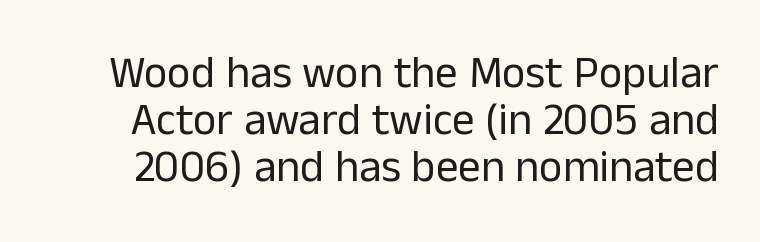
{"serif": "no", "italic": "no", "bold": "no", "weight": "regular", "width": "normal", "stroke_contrast": "low", "x_height": "medium", "monospaced": "no", "underline": "no", "line_spacing": "tight", "line_spacing_ratio": 1.05, "letter_spacing": "normal", "letter_spacing_em": 0.0, "glyph_px": 45}
